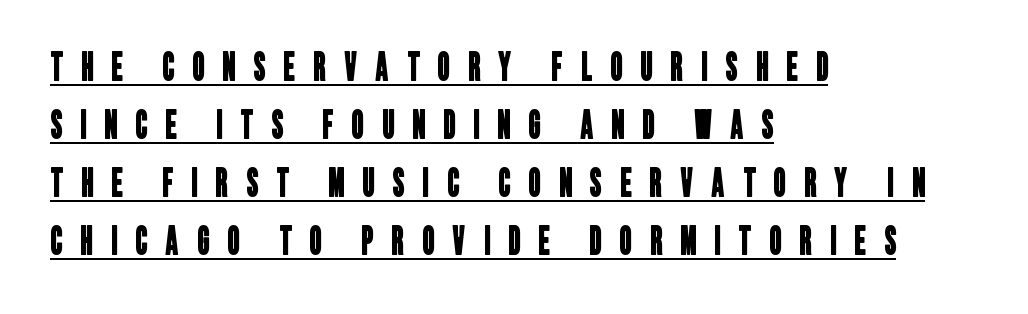
Q: Is the typeface a serif or a sans-serif typeface? A: Sans-serif.
Q: Is the text underlined? A: Yes.
Q: How is the paragraph aligned? A: Left-aligned.
Q: Is the spacing between letters normal or unusually wide? A: Unusually wide.
Q: Is the spacing between lines tight, normal or loose? A: Normal.
Q: Width (condensed, normal, or wide)? A: Condensed.
Q: Stroke contrast? A: Low.
Q: x-height? A: Large.
Q: Monospaced? A: No.
